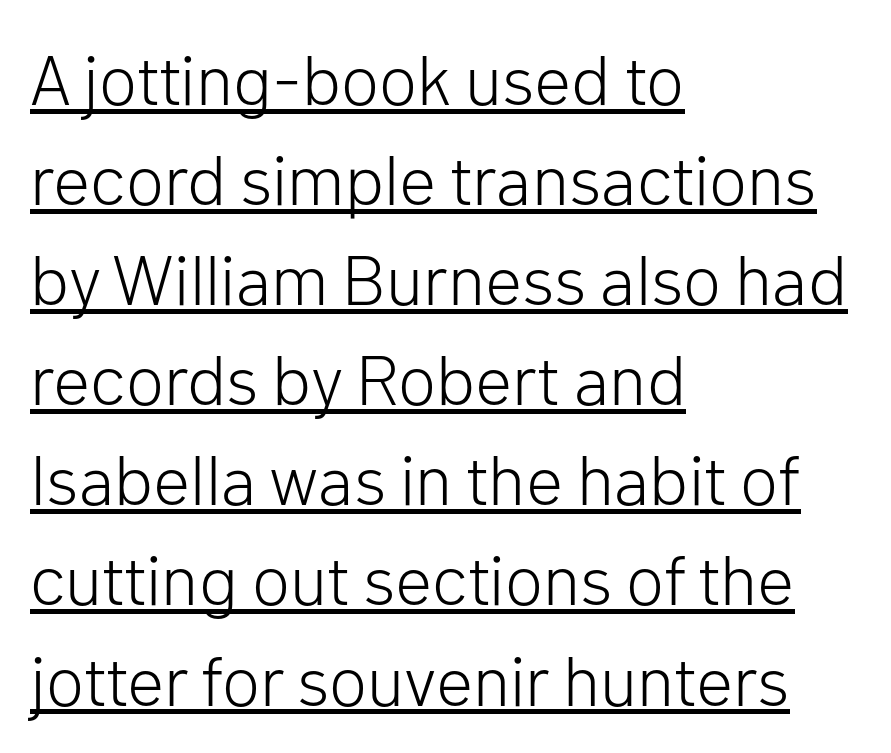
Q: Is the text bold? A: No.
Q: Is the text italic (slanted)? A: No, it is upright.
Q: Is the typeface a serif or a sans-serif typeface? A: Sans-serif.
Q: Is the text underlined? A: Yes.
Q: How is the paragraph aligned? A: Left-aligned.
Q: Is the spacing between letters normal or unusually wide? A: Normal.
Q: Is the spacing between lines tight, normal or loose? A: Normal.
Q: Width (condensed, normal, or wide)? A: Normal.
Q: Stroke contrast? A: Low.
Q: x-height? A: Medium.
Q: Monospaced? A: No.
